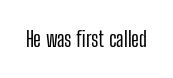
The image shows 21 px text type, upright; set normal letter spacing, not underlined.
